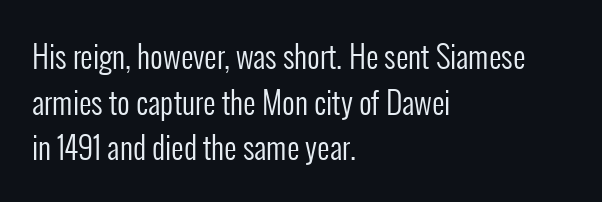
Q: Is the text bold? A: No.
Q: Is the text italic (slanted)? A: No, it is upright.
Q: Is the typeface a serif or a sans-serif typeface? A: Sans-serif.
Q: Is the text underlined? A: No.
Q: How is the paragraph aligned? A: Left-aligned.
Q: Is the spacing between letters normal or unusually wide? A: Normal.
Q: Is the spacing between lines tight, normal or loose? A: Normal.
Q: Width (condensed, normal, or wide)? A: Condensed.
Q: Stroke contrast? A: Low.
Q: x-height? A: Medium.
Q: Monospaced? A: No.
